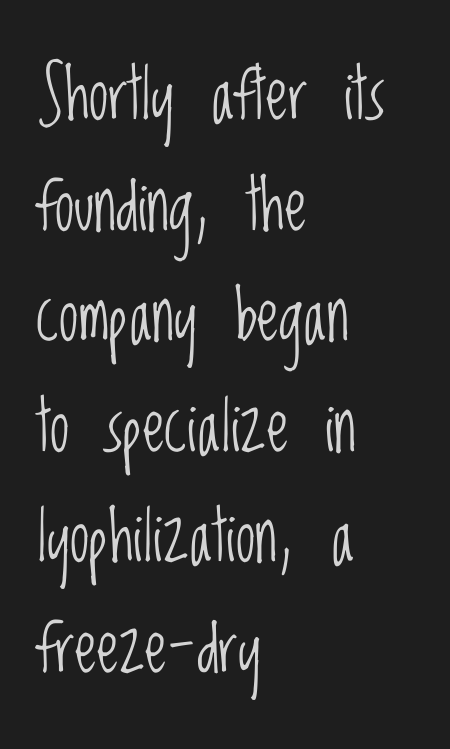
Characters follow at the spacing the type designer built in. The rows are spaced the way most documents space them. The typography opts for an upright posture over an oblique one. The rendering uses natural spacing where letterforms have individual widths.
